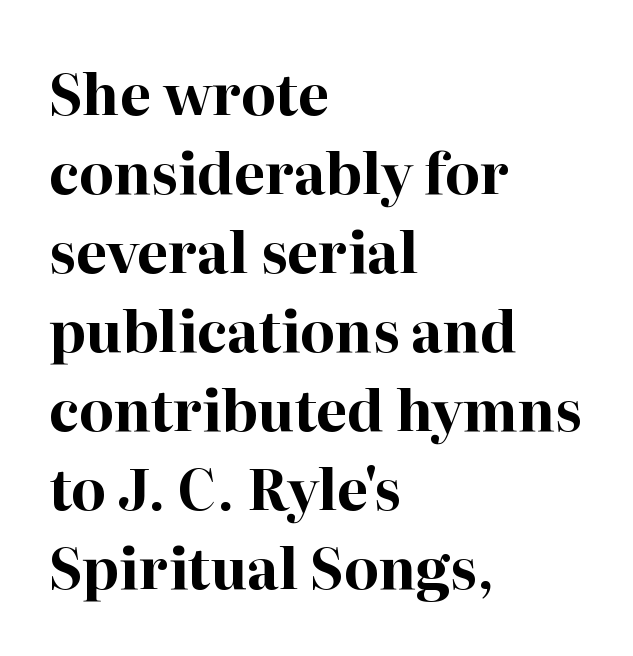
The image shows 56 px bold serif type, upright; set left-aligned, normal line spacing (1.41x), normal letter spacing, not underlined; high stroke contrast and a medium x-height.
